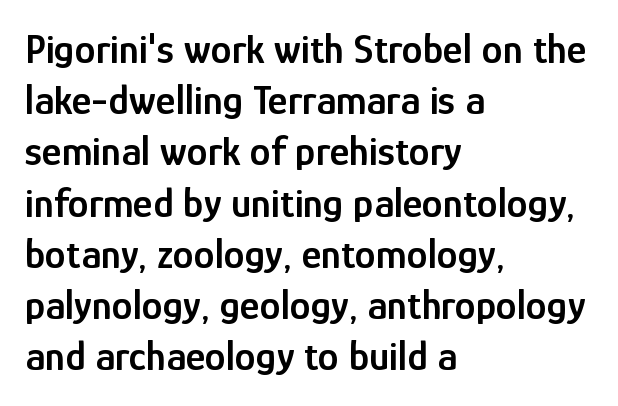
Q: Is the text bold? A: Semi-bold.
Q: Is the text italic (slanted)? A: No, it is upright.
Q: Is the typeface a serif or a sans-serif typeface? A: Sans-serif.
Q: Is the text underlined? A: No.
Q: How is the paragraph aligned? A: Left-aligned.
Q: Is the spacing between letters normal or unusually wide? A: Normal.
Q: Width (condensed, normal, or wide)? A: Condensed.
Q: Stroke contrast? A: Low.
Q: x-height? A: Medium.
Q: Monospaced? A: No.
